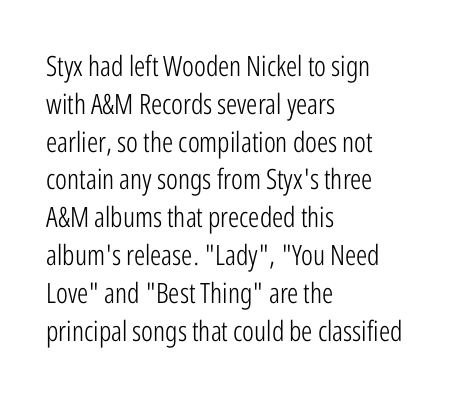
{"serif": "no", "italic": "no", "bold": "no", "weight": "light", "width": "condensed", "stroke_contrast": "low", "x_height": "medium", "monospaced": "no", "underline": "no", "align": "left", "line_spacing": "normal", "line_spacing_ratio": 1.35, "letter_spacing": "normal", "letter_spacing_em": 0.0, "glyph_px": 28}
